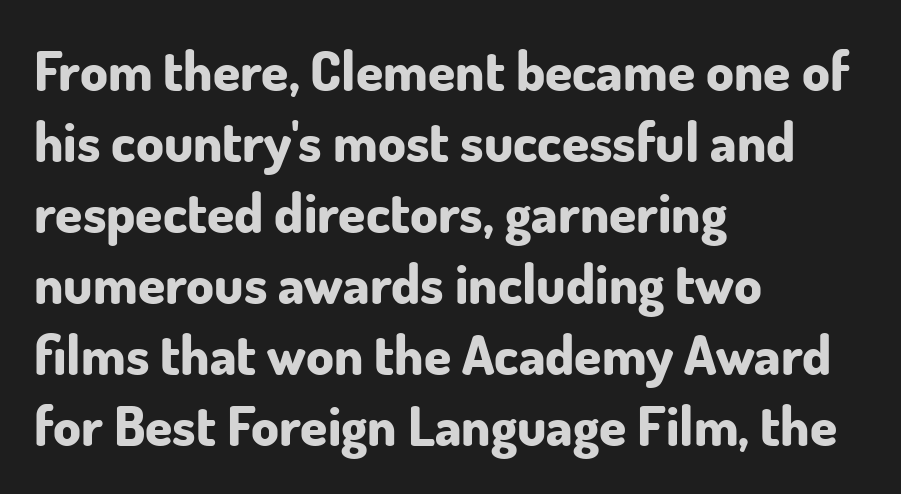
The image shows 55 px bold sans-serif type, upright; set left-aligned, normal line spacing (1.29x), normal letter spacing, not underlined; low stroke contrast and a small x-height.
